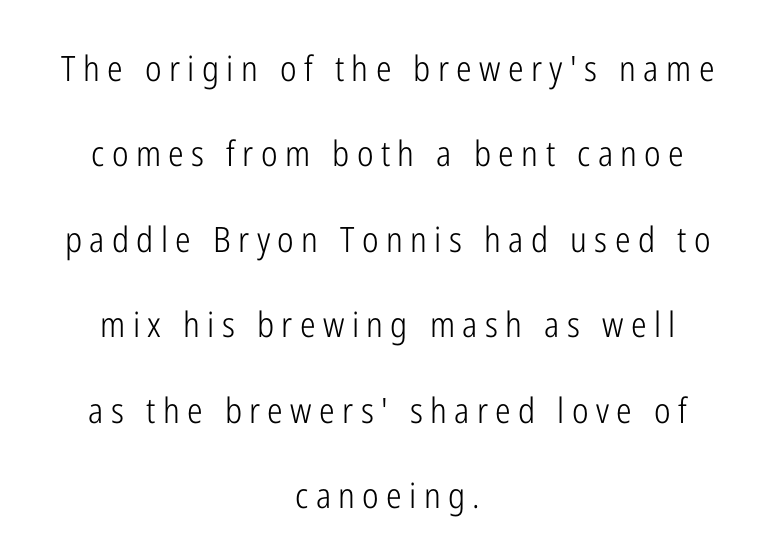
The image shows 35 px light, condensed sans-serif type, upright; set centered, loose line spacing (2.44x), unusually wide letter spacing (+0.21 em), not underlined; low stroke contrast and a medium x-height.
